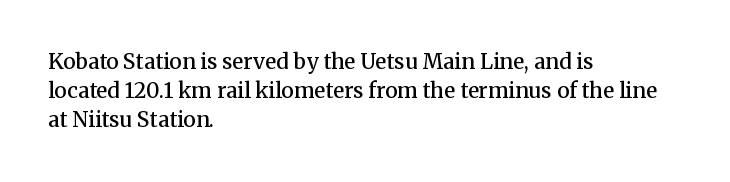
The face used here is a semibold: visibly heavier than regular, lighter than bold. Italic? Not at all — the glyphs are vertical. Default kerning and tracking; the words read as compact shapes. The paragraph shown leans on its left margin. Clear beneath every line of the passage.
